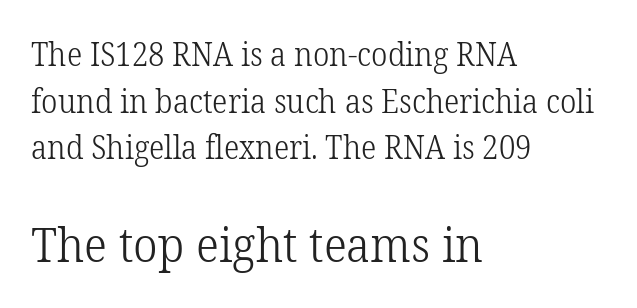
The image shows 48 px light serif type, upright; set left-aligned, normal line spacing (1.46x), normal letter spacing, not underlined; the second (bottom) block is 1.5x larger; low stroke contrast and a medium x-height.
